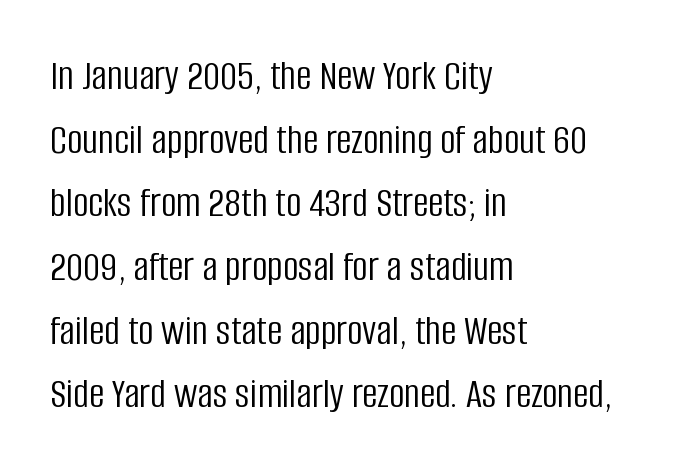
The image shows 43 px light, condensed sans-serif type, upright; set left-aligned, normal line spacing (1.48x), normal letter spacing, not underlined; low stroke contrast and a large x-height.
